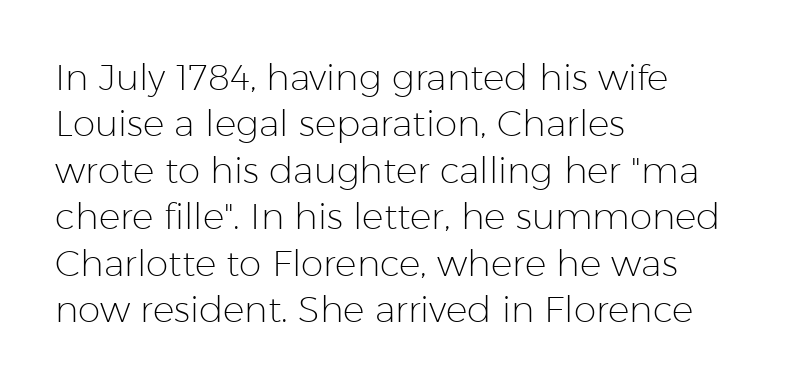
Q: Is the text bold? A: No.
Q: Is the text italic (slanted)? A: No, it is upright.
Q: Is the typeface a serif or a sans-serif typeface? A: Sans-serif.
Q: Is the text underlined? A: No.
Q: How is the paragraph aligned? A: Left-aligned.
Q: Is the spacing between letters normal or unusually wide? A: Normal.
Q: Is the spacing between lines tight, normal or loose? A: Normal.
Q: Width (condensed, normal, or wide)? A: Normal.
Q: Stroke contrast? A: Low.
Q: x-height? A: Medium.
Q: Monospaced? A: No.
